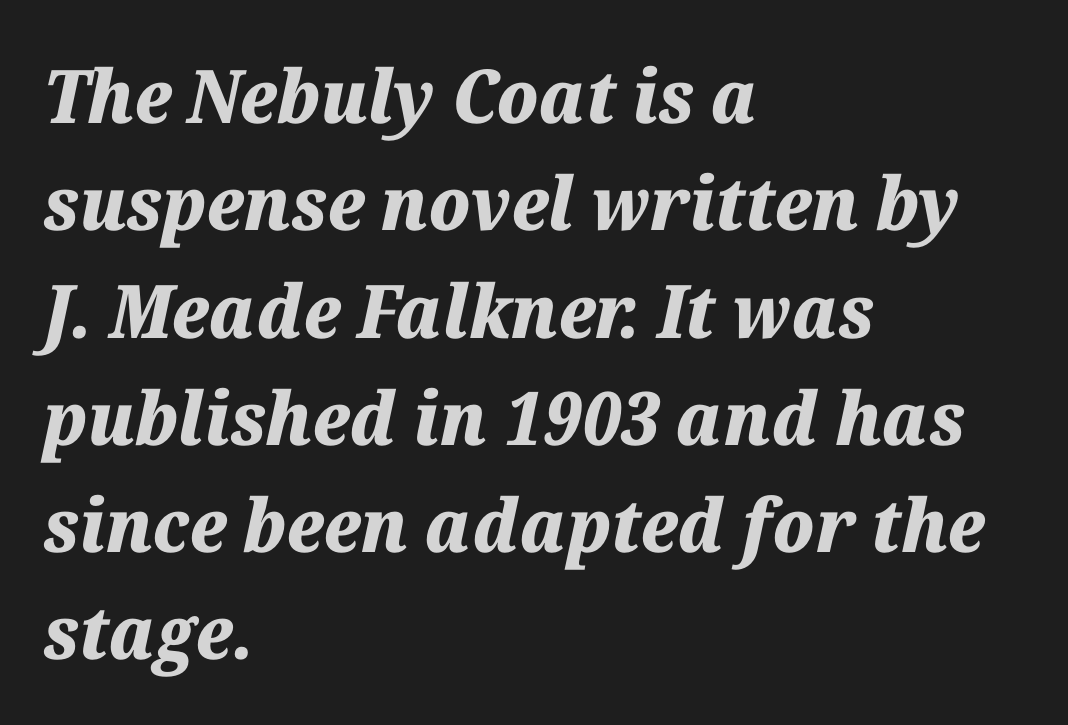
The image shows 74 px heavy type, italic (leaning right); set left-aligned, normal line spacing (1.45x), normal letter spacing, not underlined; medium stroke contrast and a medium x-height.
